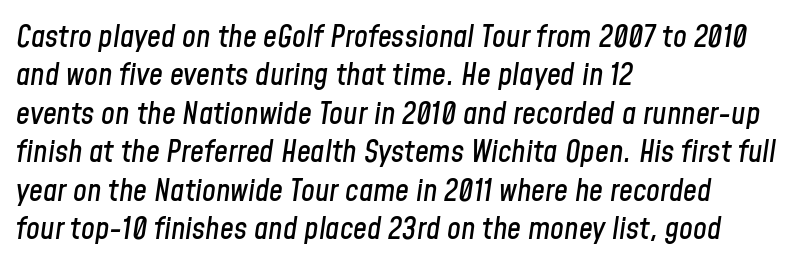
The image shows 31 px condensed type, italic (leaning right); set left-aligned, line spacing 1.24x, normal letter spacing, not underlined; low stroke contrast and a medium x-height.
